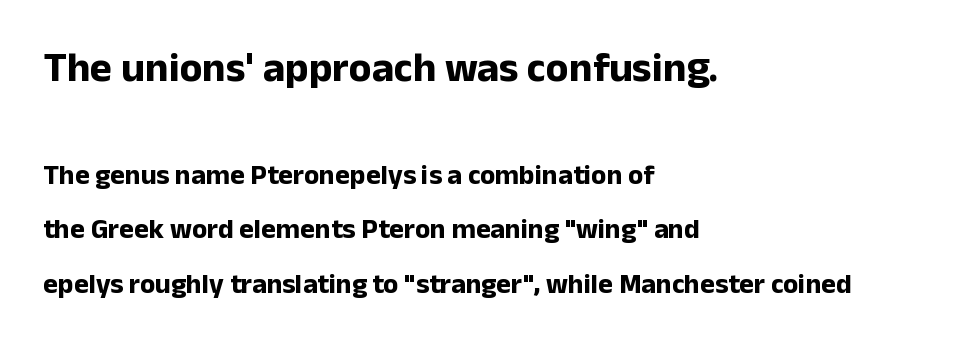
This layout puts the oversized block above and the modest block below. The axis of the letterforms is exactly vertical. Rows of type keep a wide berth in the vertical direction. Casual observation: everything's shoved over to the left.
